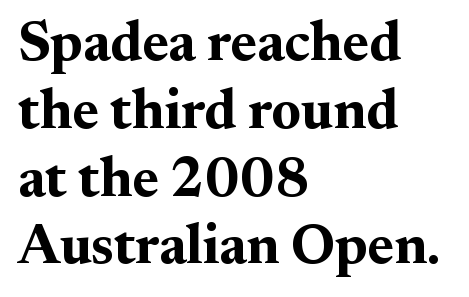
What stands out about the letter spacing? Nothing — it is the standard amount. Here the designer chose a conventional face with non-uniform glyph widths. Casual observation: everything's shoved over to the left. The glyphs have the mass of a bold cut. Descenders are the only things crossing below the line. A typesetter would label this face a serif.
